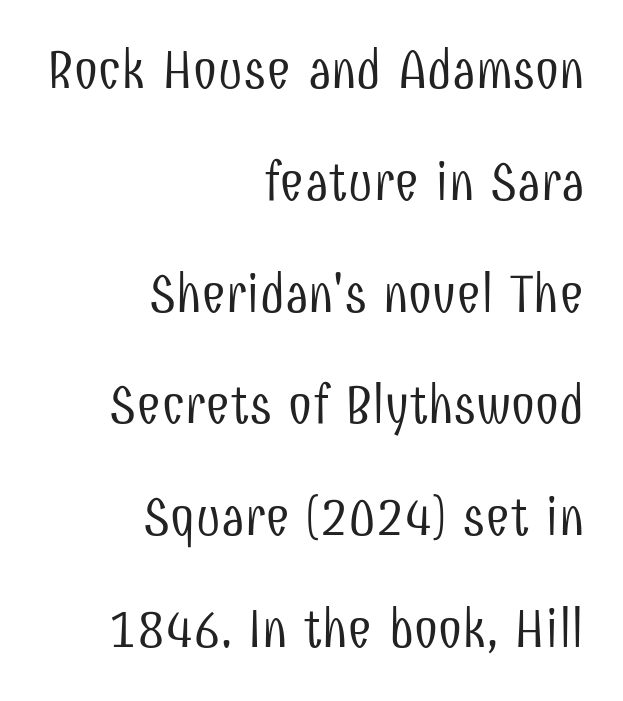
Do the characters align in a grid? No, the font is proportional. The glyphs are unaccompanied by any horizontal stroke below them. Does the copy run flush right? Yes — the right margin is perfectly even. Characters follow at the spacing the type designer built in. The letters stand upright; this is a roman face.
